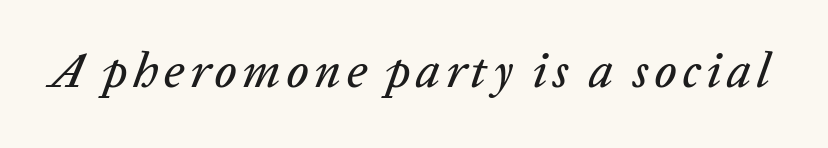
Q: Is the text italic (slanted)? A: Yes, it leans right by about 20 degrees.
Q: Is the text underlined? A: No.
Q: Width (condensed, normal, or wide)? A: Normal.
Q: Stroke contrast? A: Low.
Q: x-height? A: Medium.
Q: Monospaced? A: No.
